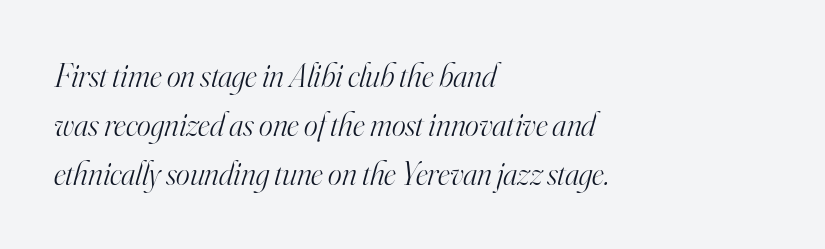
Q: Is the text bold? A: No.
Q: Is the text italic (slanted)? A: Yes, it leans right by about 16 degrees.
Q: Is the typeface a serif or a sans-serif typeface? A: Serif.
Q: Is the text underlined? A: No.
Q: How is the paragraph aligned? A: Left-aligned.
Q: Is the spacing between letters normal or unusually wide? A: Normal.
Q: Is the spacing between lines tight, normal or loose? A: Normal.
Q: Width (condensed, normal, or wide)? A: Normal.
Q: Stroke contrast? A: High.
Q: x-height? A: Small.
Q: Monospaced? A: No.
